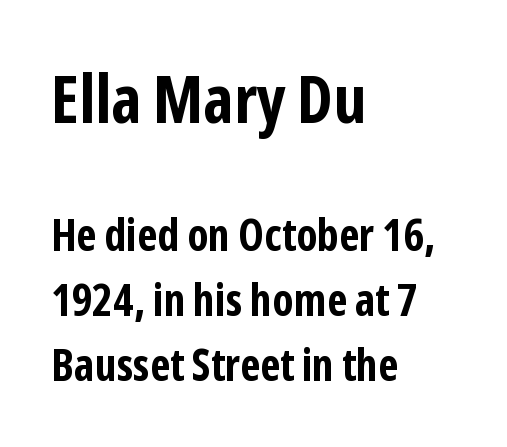
Q: Is the text bold? A: Yes.
Q: Is the text italic (slanted)? A: No, it is upright.
Q: Is the typeface a serif or a sans-serif typeface? A: Sans-serif.
Q: Is the text underlined? A: No.
Q: How is the paragraph aligned? A: Left-aligned.
Q: Is the spacing between letters normal or unusually wide? A: Normal.
Q: Is the spacing between lines tight, normal or loose? A: Normal.
Q: Which block of text is set in a larger size, the first (top) or the second (bottom)? A: The first (top) one.
Q: Width (condensed, normal, or wide)? A: Condensed.
Q: Stroke contrast? A: Low.
Q: x-height? A: Medium.
Q: Monospaced? A: No.
